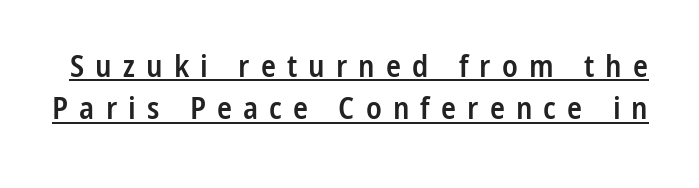
Looks like someone drew a line under every word here. The lettering holds an erect, upright posture throughout. This sample uses a sans-serif face. Moderately thickened strokes mark this as semibold type. The face used here is proportionally spaced, like ordinary book or web type.
